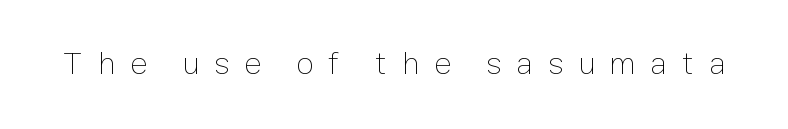
The image shows 32 px thin type, upright; set unusually wide letter spacing (+0.46 em), not underlined; low stroke contrast and a medium x-height.
